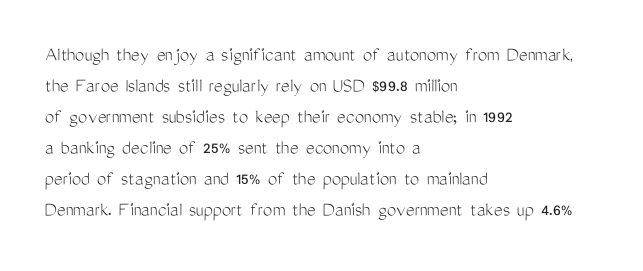
The image shows 21 px text type, upright; set left-aligned, normal line spacing (1.48x), normal letter spacing, not underlined.
